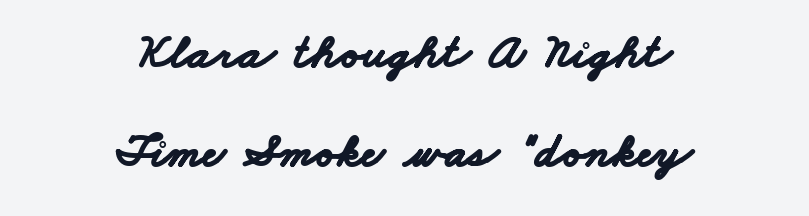
Q: Is the text bold? A: Yes.
Q: Is the typeface a serif or a sans-serif typeface? A: Sans-serif.
Q: Is the text underlined? A: No.
Q: How is the paragraph aligned? A: Centered.
Q: Is the spacing between letters normal or unusually wide? A: Normal.
Q: Is the spacing between lines tight, normal or loose? A: Loose.
Q: Width (condensed, normal, or wide)? A: Wide.
Q: Stroke contrast? A: Low.
Q: x-height? A: Small.
Q: Monospaced? A: No.
